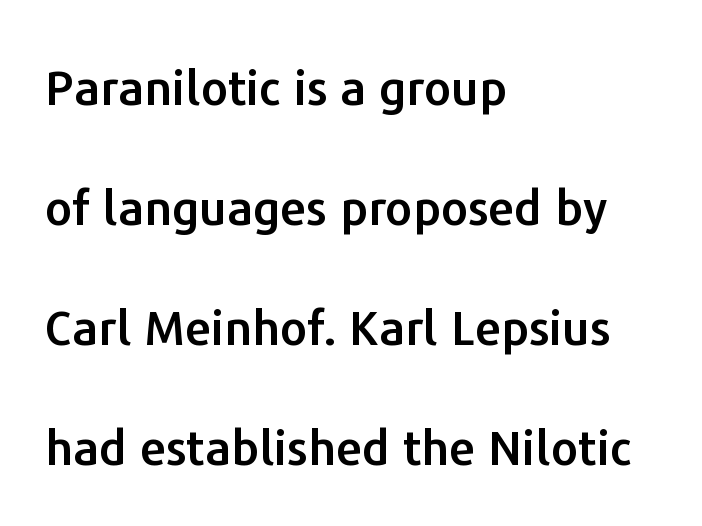
Q: Is the text italic (slanted)? A: No, it is upright.
Q: Is the typeface a serif or a sans-serif typeface? A: Sans-serif.
Q: Is the text underlined? A: No.
Q: How is the paragraph aligned? A: Left-aligned.
Q: Is the spacing between letters normal or unusually wide? A: Normal.
Q: Is the spacing between lines tight, normal or loose? A: Loose.
Q: Width (condensed, normal, or wide)? A: Normal.
Q: Stroke contrast? A: Low.
Q: x-height? A: Medium.
Q: Monospaced? A: No.
